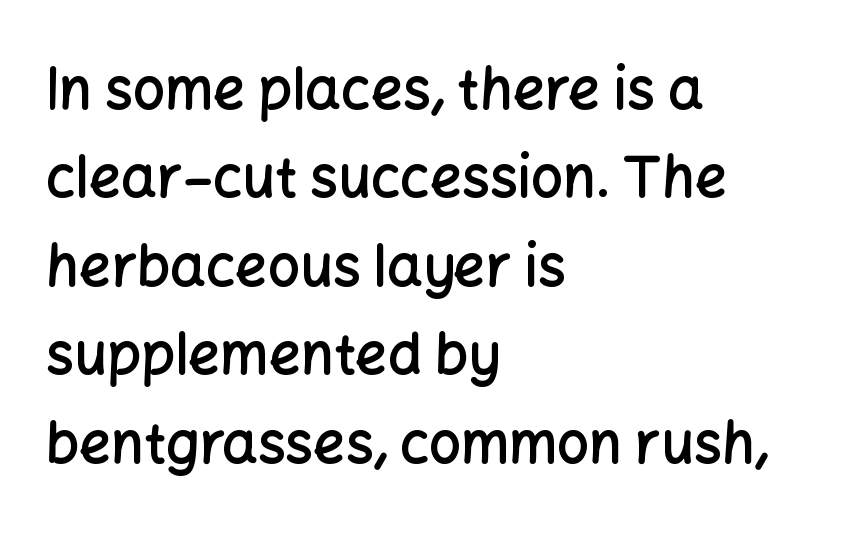
{"serif": "no", "italic": "no", "bold": "semi", "weight": "semibold", "width": "normal", "stroke_contrast": "low", "x_height": "medium", "monospaced": "no", "underline": "no", "align": "left", "line_spacing": "normal", "line_spacing_ratio": 1.58, "letter_spacing": "normal", "letter_spacing_em": 0.0, "glyph_px": 56}
